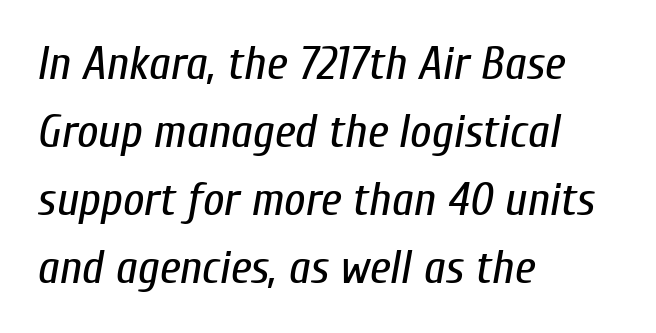
The image shows 47 px regular-weight, condensed type, italic (leaning right); set left-aligned, normal line spacing (1.45x), normal letter spacing, not underlined; low stroke contrast and a medium x-height.
